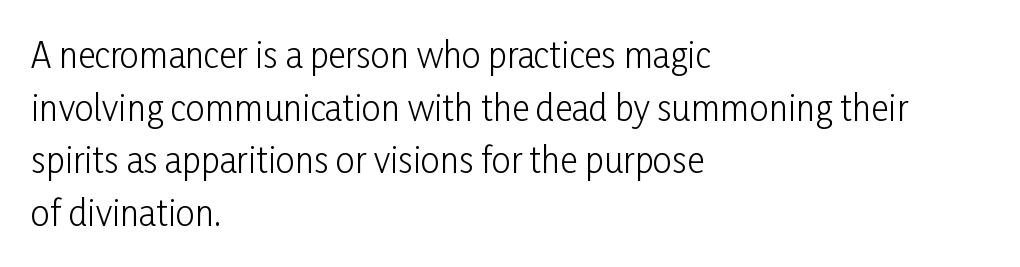
Q: Is the text bold? A: No.
Q: Is the text italic (slanted)? A: No, it is upright.
Q: Is the typeface a serif or a sans-serif typeface? A: Sans-serif.
Q: Is the text underlined? A: No.
Q: How is the paragraph aligned? A: Left-aligned.
Q: Is the spacing between letters normal or unusually wide? A: Normal.
Q: Is the spacing between lines tight, normal or loose? A: Normal.
Q: Width (condensed, normal, or wide)? A: Condensed.
Q: Stroke contrast? A: Low.
Q: x-height? A: Medium.
Q: Monospaced? A: No.
